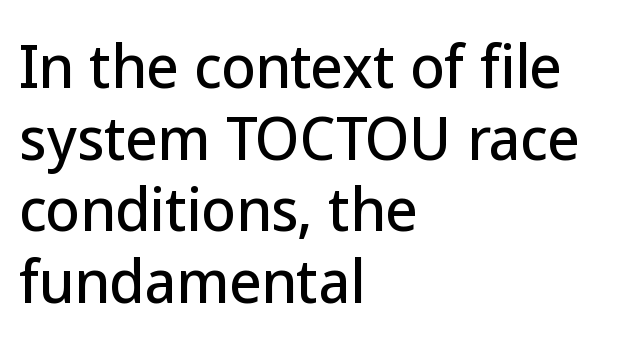
Q: Is the text italic (slanted)? A: No, it is upright.
Q: Is the typeface a serif or a sans-serif typeface? A: Sans-serif.
Q: Is the text underlined? A: No.
Q: How is the paragraph aligned? A: Left-aligned.
Q: Is the spacing between letters normal or unusually wide? A: Normal.
Q: Is the spacing between lines tight, normal or loose? A: Normal.
Q: Width (condensed, normal, or wide)? A: Normal.
Q: Stroke contrast? A: Low.
Q: x-height? A: Medium.
Q: Monospaced? A: No.
